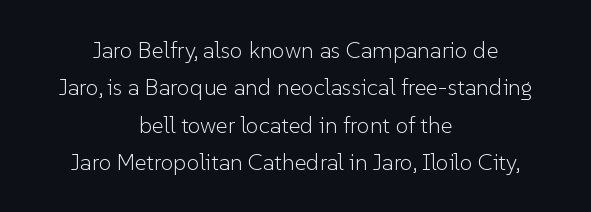
The type sits square on the baseline with zero lean. The text block is weighted toward neither margin, spreading evenly from the middle. The font is comparable to plain body text, perhaps lighter. The rendering keeps characters at their native spacing. Plain, unruled lines of type. Each new line begins a customary step beneath the previous one.
